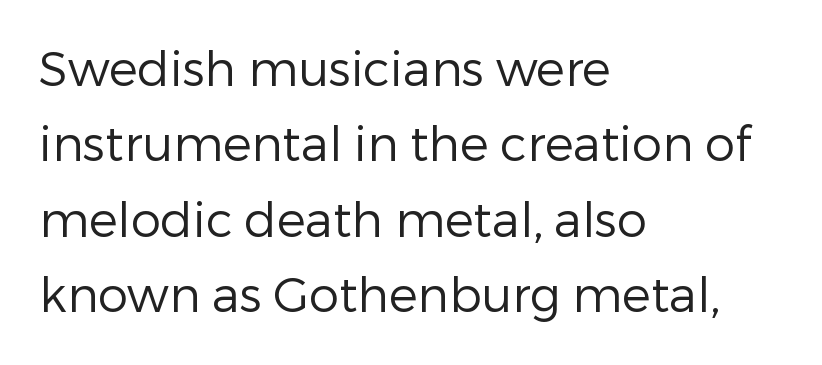
The cut favours lightness, reaching ordinary text weight at its darkest. Unlike a traditional serif, this face leaves its strokes unadorned. Each letter keeps its own natural width here, so spacing adapts to shape. Posture: straight, roman, zero tilt. Quick note: underline off. Line beginnings align vertically; line endings do not.
